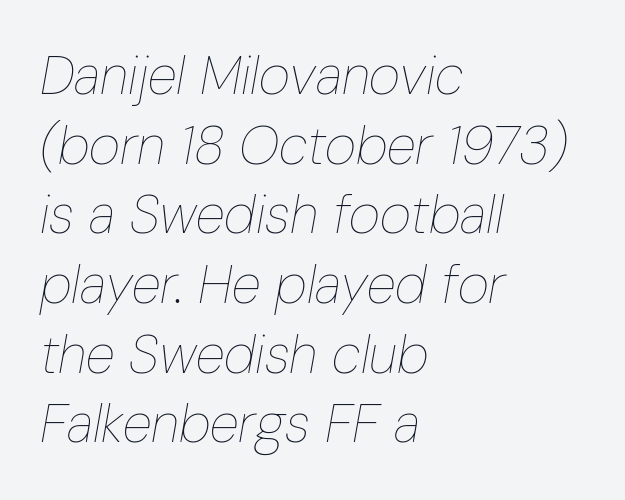
The passage shown stacks its lines at a standard gap. No extra tracking has been applied to these lines. Stems here are at most as thick as an everyday book face. Left-aligned paragraph, ragged on the right.
